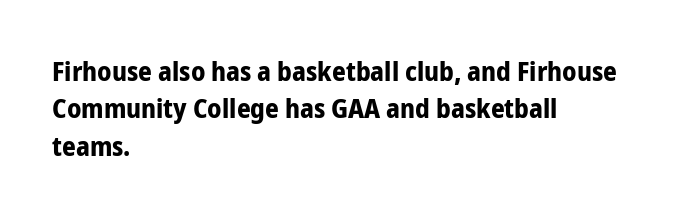
{"italic": "no", "bold": "yes", "underline": "no", "align": "left", "line_spacing": "normal", "line_spacing_ratio": 1.38, "letter_spacing": "normal", "letter_spacing_em": 0.0, "glyph_px": 27}
